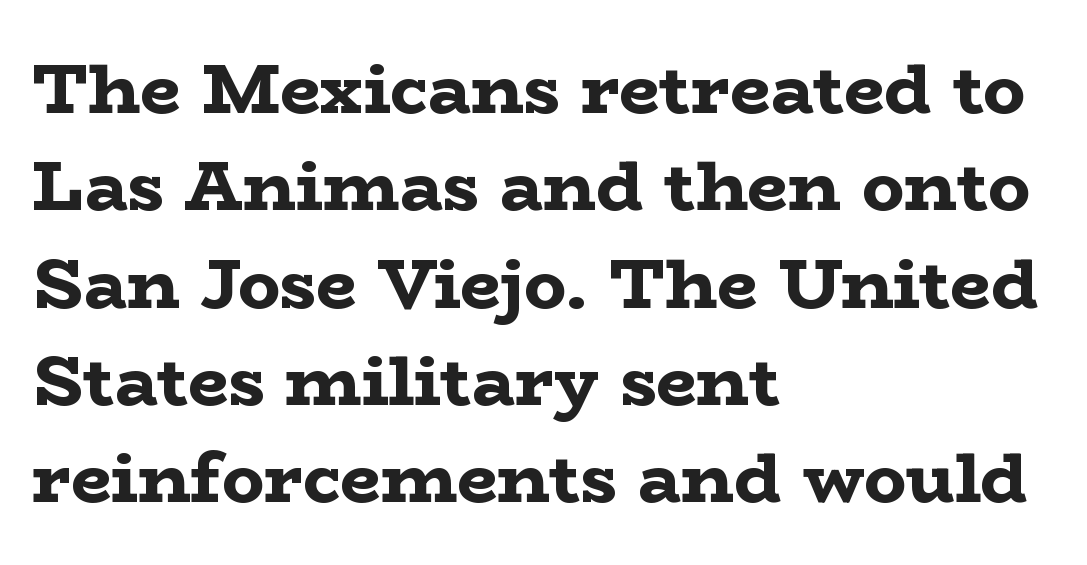
{"serif": "yes", "italic": "no", "bold": "yes", "weight": "bold", "width": "wide", "stroke_contrast": "low", "x_height": "medium", "monospaced": "no", "underline": "no", "align": "left", "line_spacing": "normal", "line_spacing_ratio": 1.37, "letter_spacing": "normal", "letter_spacing_em": 0.0, "glyph_px": 71}
